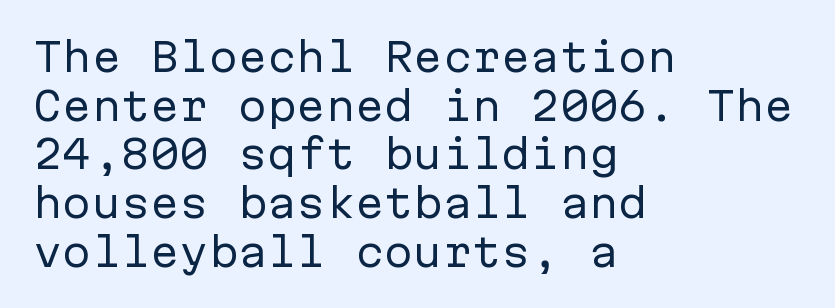
The image shows 39 px regular-weight sans-serif type, upright, monospaced; set left-aligned, normal line spacing (1.25x), normal letter spacing, not underlined; low stroke contrast and a medium x-height.
